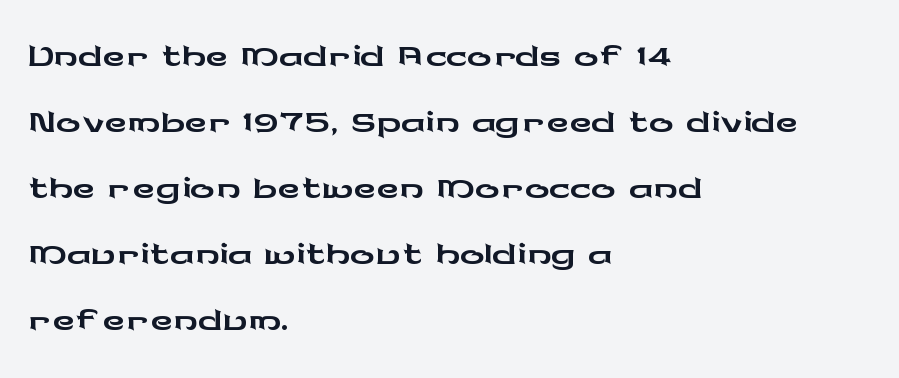
Q: Is the text italic (slanted)? A: No, it is upright.
Q: Is the typeface a serif or a sans-serif typeface? A: Sans-serif.
Q: Is the text underlined? A: No.
Q: How is the paragraph aligned? A: Left-aligned.
Q: Is the spacing between letters normal or unusually wide? A: Normal.
Q: Is the spacing between lines tight, normal or loose? A: Tight.
Q: Width (condensed, normal, or wide)? A: Wide.
Q: Stroke contrast? A: Low.
Q: x-height? A: Medium.
Q: Monospaced? A: No.
